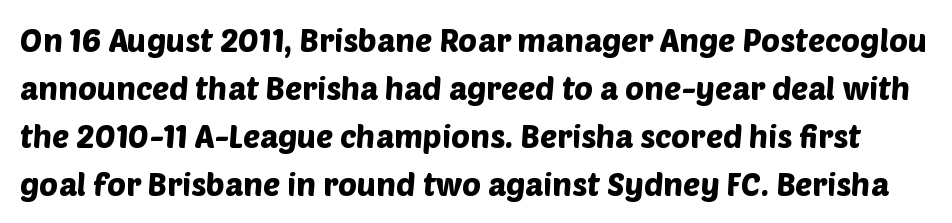
The image shows 32 px sans-serif type; set normal line spacing (1.5x), normal letter spacing, not underlined; low stroke contrast and a large x-height.
